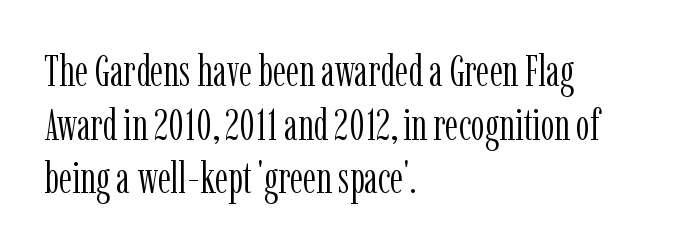
Typeset ragged right — the left edge is the straight one. This is roman type, the default non-slanted kind. Is the letter spacing exaggerated? No — it looks like the ordinary default. Proportional: the letters do not fall into vertical columns. Rule under the text: the space is simply empty.
